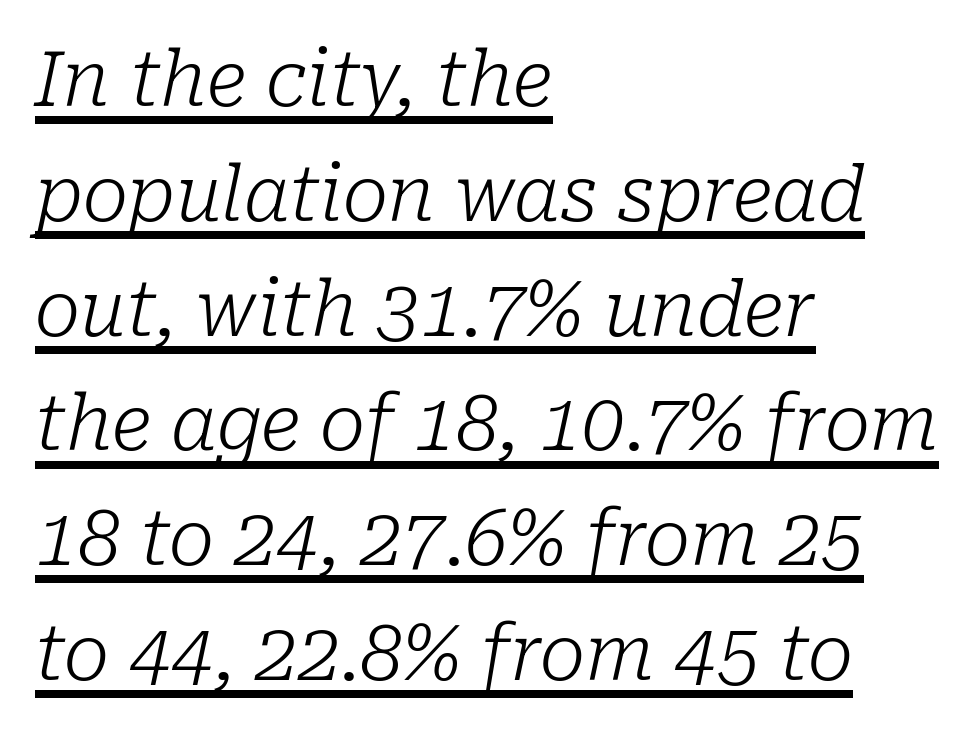
The image shows 76 px light serif type, italic (leaning right); set left-aligned, normal line spacing (1.51x), normal letter spacing, underlined; low stroke contrast and a medium x-height.
